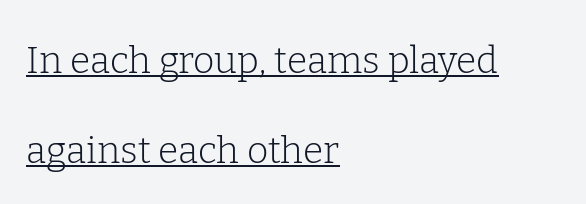
{"serif": "yes", "italic": "no", "bold": "no", "weight": "light", "width": "normal", "stroke_contrast": "low", "x_height": "medium", "monospaced": "no", "underline": "yes", "align": "left", "line_spacing": "loose", "line_spacing_ratio": 2.44, "letter_spacing": "normal", "letter_spacing_em": 0.0, "glyph_px": 37}
